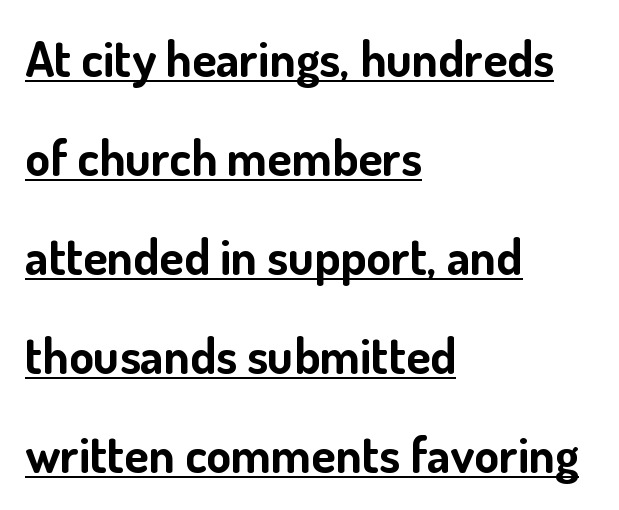
Q: Is the text bold? A: Yes.
Q: Is the text italic (slanted)? A: No, it is upright.
Q: Is the typeface a serif or a sans-serif typeface? A: Sans-serif.
Q: Is the text underlined? A: Yes.
Q: How is the paragraph aligned? A: Left-aligned.
Q: Is the spacing between letters normal or unusually wide? A: Normal.
Q: Is the spacing between lines tight, normal or loose? A: Loose.
Q: Width (condensed, normal, or wide)? A: Normal.
Q: Stroke contrast? A: Low.
Q: x-height? A: Small.
Q: Monospaced? A: No.
